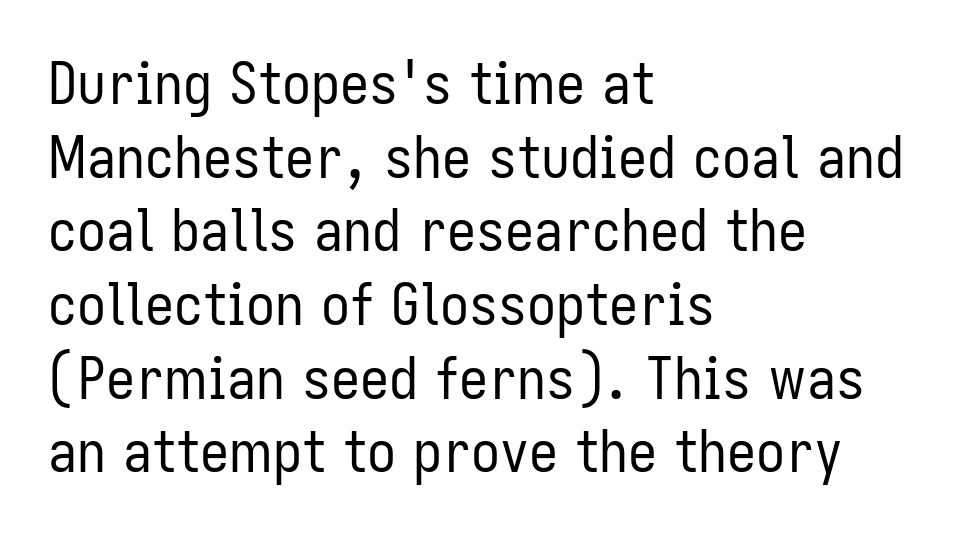
Q: Is the text bold? A: No.
Q: Is the text italic (slanted)? A: No, it is upright.
Q: Is the typeface a serif or a sans-serif typeface? A: Sans-serif.
Q: Is the text underlined? A: No.
Q: How is the paragraph aligned? A: Left-aligned.
Q: Is the spacing between letters normal or unusually wide? A: Normal.
Q: Is the spacing between lines tight, normal or loose? A: Normal.
Q: Width (condensed, normal, or wide)? A: Condensed.
Q: Stroke contrast? A: Low.
Q: x-height? A: Medium.
Q: Monospaced? A: No.
